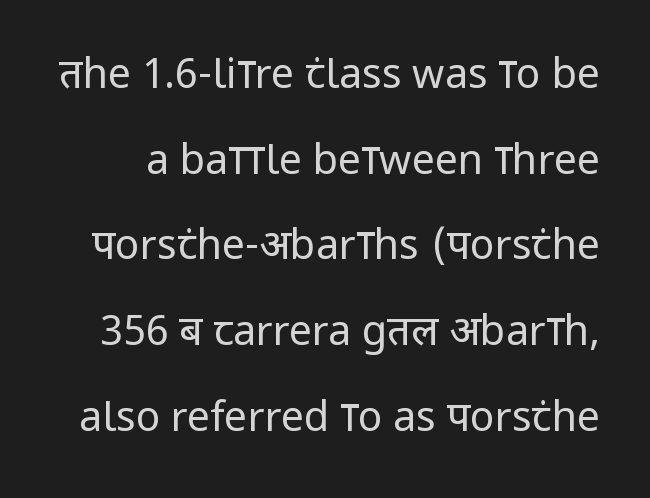
{"serif": "no", "italic": "no", "bold": "no", "weight": "regular", "width": "condensed", "stroke_contrast": "low", "x_height": "large", "monospaced": "no", "underline": "no", "line_spacing": "loose", "line_spacing_ratio": 2.09, "letter_spacing": "normal", "letter_spacing_em": 0.0, "glyph_px": 41}
